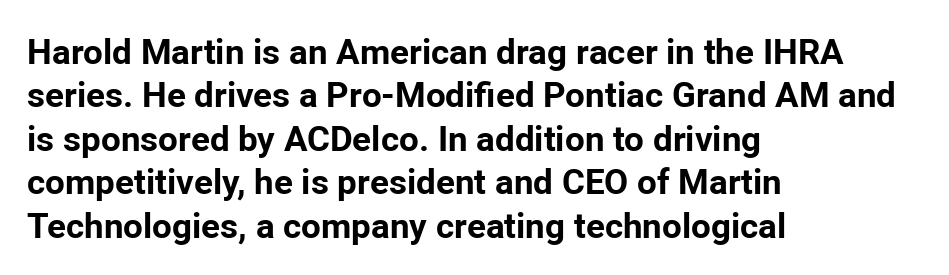
The image shows 35 px bold sans-serif type, upright; set left-aligned, line spacing 1.24x, normal letter spacing, not underlined; low stroke contrast and a medium x-height.
